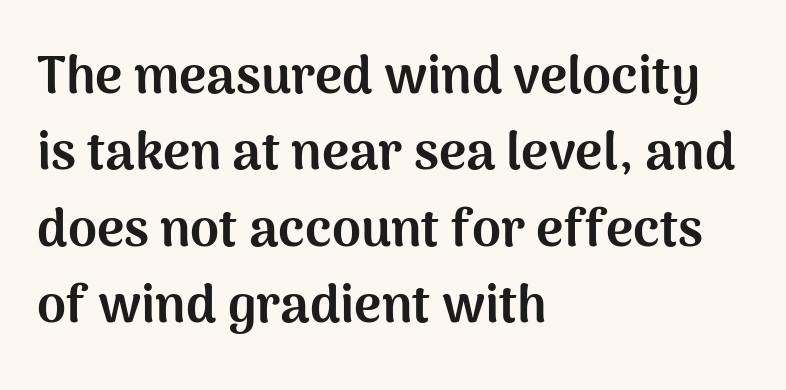
The image shows 52 px bold sans-serif type, upright; set left-aligned, normal line spacing (1.47x), normal letter spacing, not underlined; medium stroke contrast and a medium x-height.
